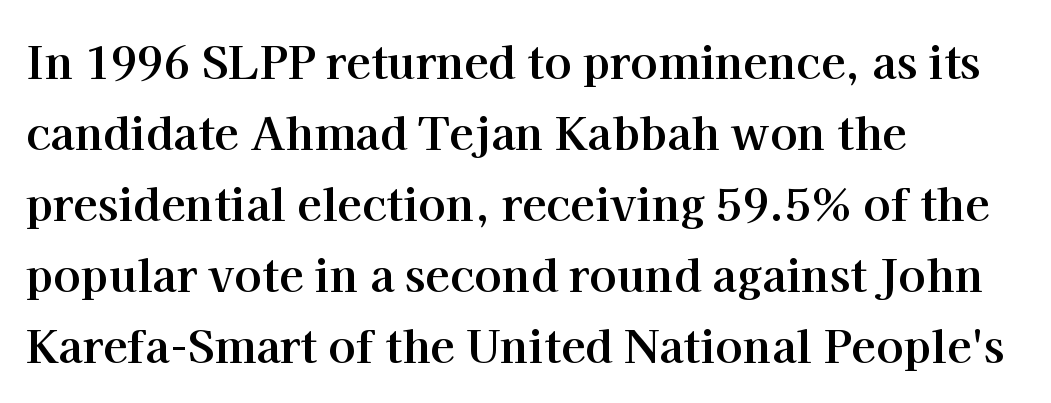
Set as a true bold cut, around the 700 mark. The space directly below the letters is spotless. Vertically, the passage feels balanced, rows spaced as you'd expect. The face used here is proportionally spaced, like ordinary book or web type. The passage shown is typeset with a serif family. Look at the tracking — it's just the regular setting, nothing added.
